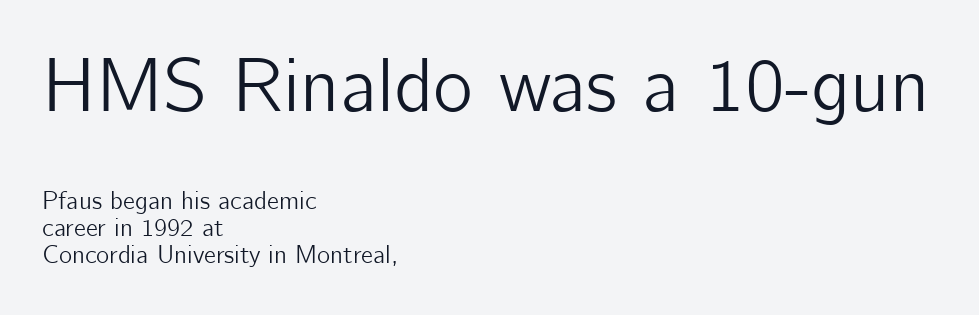
The image shows 76 px sans-serif type, upright; set left-aligned, tight line spacing (1.09x), normal letter spacing, not underlined; the first (top) block is 3.04x larger; low stroke contrast and a medium x-height.
